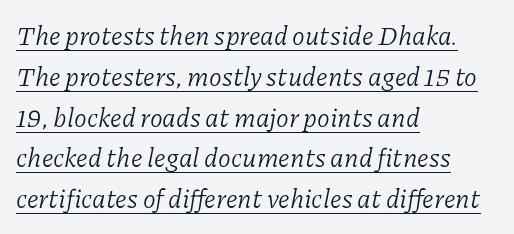
The image shows 26 px text type, italic (leaning right); set left-aligned, normal line spacing (1.57x), normal letter spacing, underlined.
